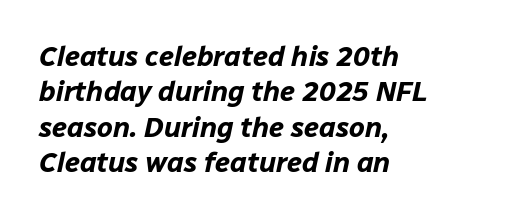
Q: Is the text bold? A: Yes.
Q: Is the text italic (slanted)? A: Yes, it leans right by about 12 degrees.
Q: Is the text underlined? A: No.
Q: How is the paragraph aligned? A: Left-aligned.
Q: Is the spacing between letters normal or unusually wide? A: Normal.
Q: Is the spacing between lines tight, normal or loose? A: Normal.
Q: Width (condensed, normal, or wide)? A: Normal.
Q: Stroke contrast? A: Low.
Q: x-height? A: Medium.
Q: Monospaced? A: No.
